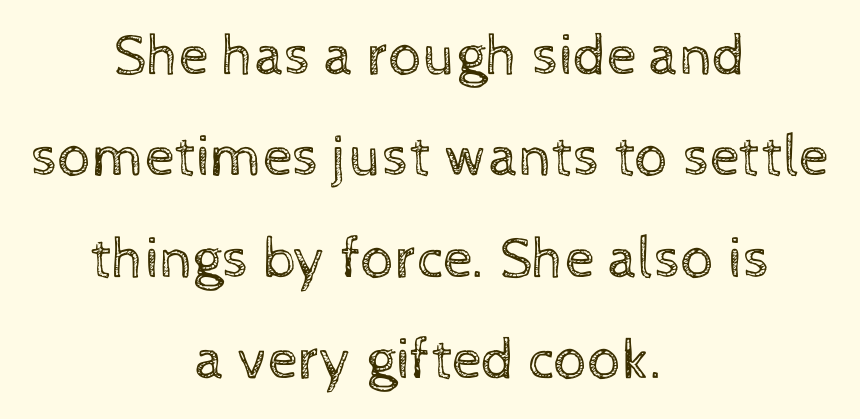
Anything drawn beneath the words? Only blank space. There is no visible air inserted between adjacent glyphs. Is this a fixed-width face? No — the glyphs have proportional, varying widths. The strokes are not fattened; the text isn't bold. The passage is arranged like a title page — every line centered.
